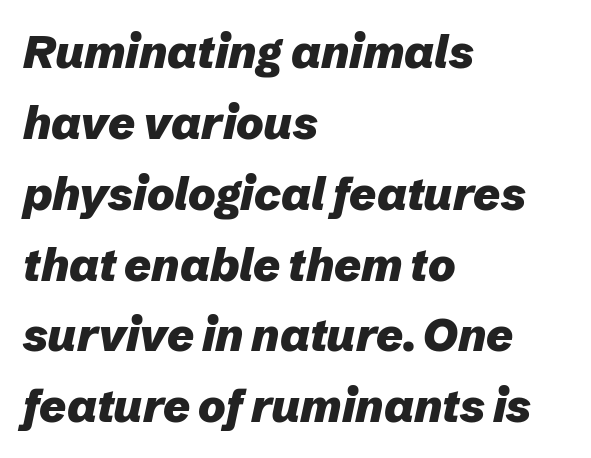
{"italic": "yes", "lean": "right", "slant_degrees": 12, "bold": "yes", "weight": "heavy", "width": "normal", "stroke_contrast": "low", "x_height": "medium", "monospaced": "no", "underline": "no", "align": "left", "line_spacing": "normal", "line_spacing_ratio": 1.54, "letter_spacing": "normal", "letter_spacing_em": 0.0, "glyph_px": 46}
